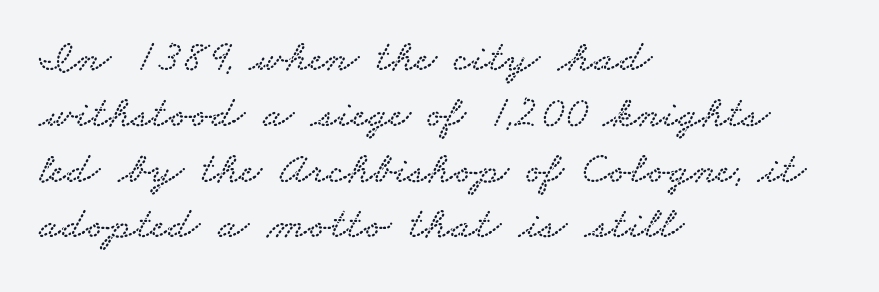
Alignment: flush left. The gaps between neighbouring characters are ordinary and unremarkable. This sample has the flowing, uneven cadence of proportional lettering. I'd call this a serif setting — the letters wear small feet.
